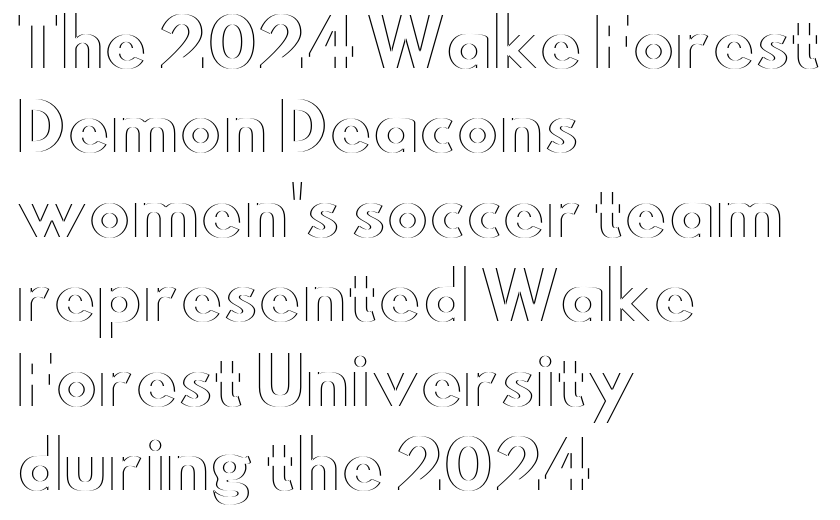
Q: Is the text italic (slanted)? A: No, it is upright.
Q: Is the text underlined? A: No.
Q: How is the paragraph aligned? A: Left-aligned.
Q: Is the spacing between letters normal or unusually wide? A: Normal.
Q: Is the spacing between lines tight, normal or loose? A: Normal.
Q: Width (condensed, normal, or wide)? A: Wide.
Q: x-height? A: Small.
Q: Monospaced? A: No.
